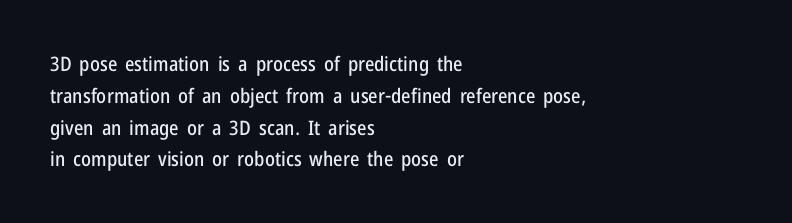
{"italic": "no", "underline": "no", "align": "left", "line_spacing": "normal", "line_spacing_ratio": 1.59, "letter_spacing": "normal", "letter_spacing_em": 0.0, "glyph_px": 20}
